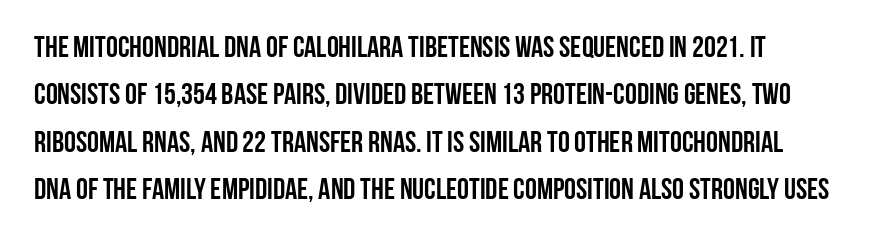
The image shows 30 px semibold, condensed sans-serif type, upright; set normal line spacing (1.58x), normal letter spacing, not underlined; low stroke contrast and a large x-height.
